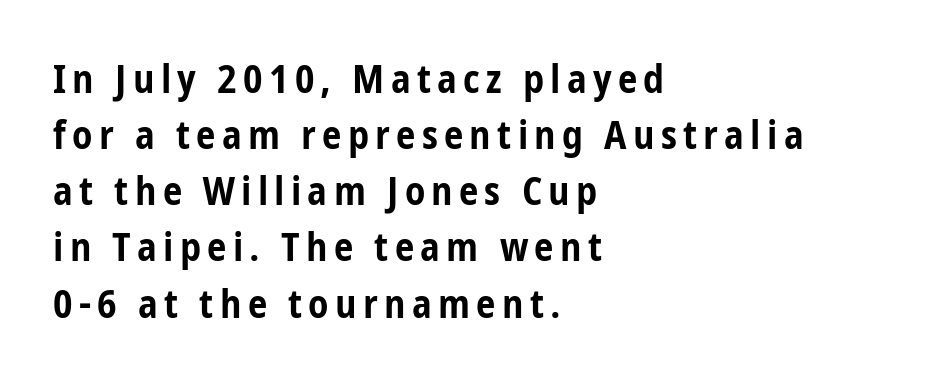
The font's upright variant was chosen for this text. The compositor pushed each line to the left boundary. Heft: maximum for text — a bold. The font family rendered here belongs to the sans-serif group. This block has exactly the height ordinary leading produces.
